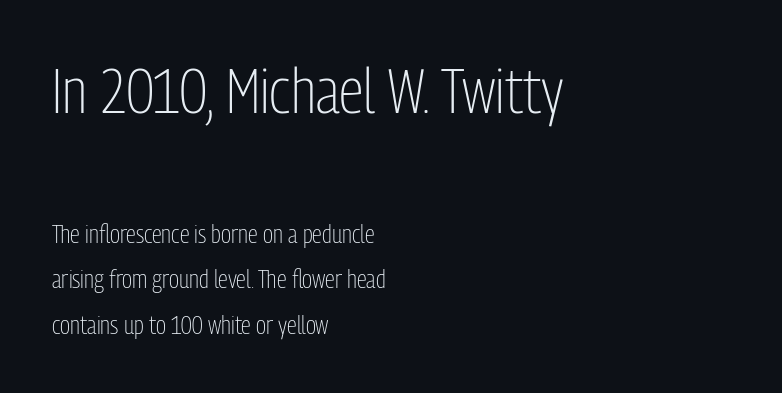
Q: Is the text bold? A: No.
Q: Is the text italic (slanted)? A: No, it is upright.
Q: Is the typeface a serif or a sans-serif typeface? A: Sans-serif.
Q: Is the text underlined? A: No.
Q: How is the paragraph aligned? A: Left-aligned.
Q: Is the spacing between letters normal or unusually wide? A: Normal.
Q: Which block of text is set in a larger size, the first (top) or the second (bottom)? A: The first (top) one.
Q: Width (condensed, normal, or wide)? A: Condensed.
Q: Stroke contrast? A: Low.
Q: x-height? A: Medium.
Q: Monospaced? A: No.
